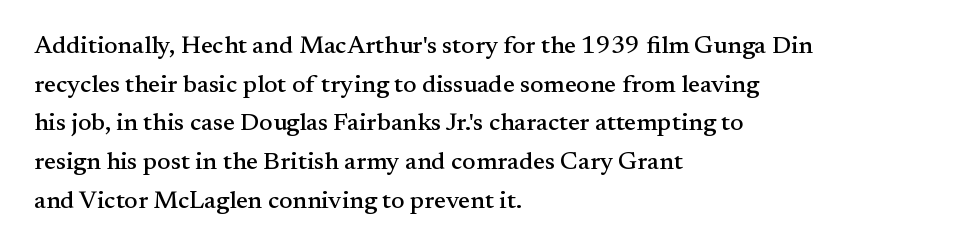
Inter-character spacing is left at the font's built-in metrics. Quick note: underline off. Horizontal alignment here is leftward, the default for most running prose. Posture: vertical. Line spacing here is normal.
